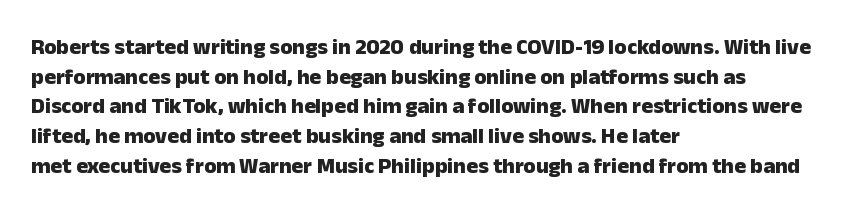
{"italic": "no", "bold": "yes", "underline": "no", "align": "left", "line_spacing": "normal", "line_spacing_ratio": 1.35, "letter_spacing": "normal", "letter_spacing_em": 0.0, "glyph_px": 22}
